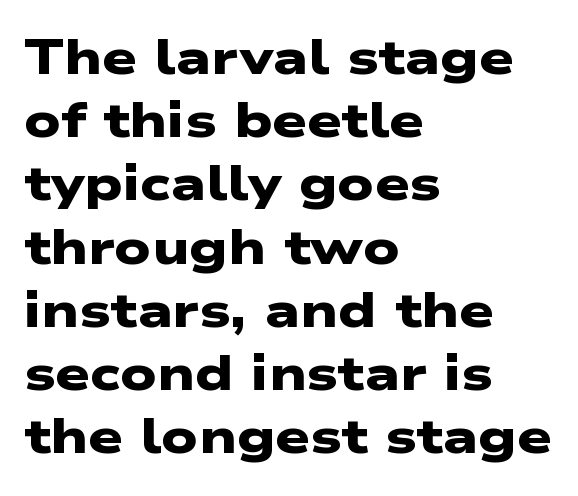
{"serif": "no", "bold": "yes", "weight": "heavy", "width": "wide", "stroke_contrast": "low", "x_height": "medium", "monospaced": "no", "underline": "no", "align": "left", "line_spacing": "normal", "line_spacing_ratio": 1.29, "letter_spacing": "normal", "letter_spacing_em": 0.0, "glyph_px": 49}
